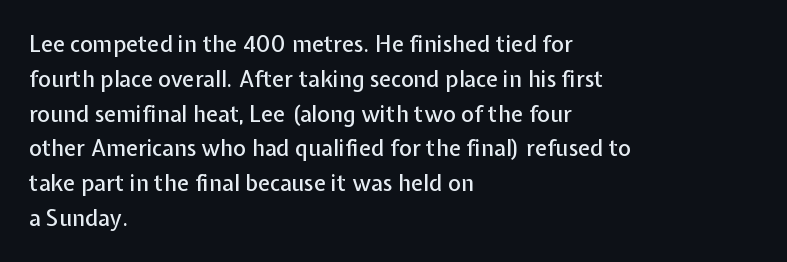
Q: Is the text italic (slanted)? A: No, it is upright.
Q: Is the text underlined? A: No.
Q: How is the paragraph aligned? A: Left-aligned.
Q: Is the spacing between letters normal or unusually wide? A: Normal.
Q: Is the spacing between lines tight, normal or loose? A: Normal.
